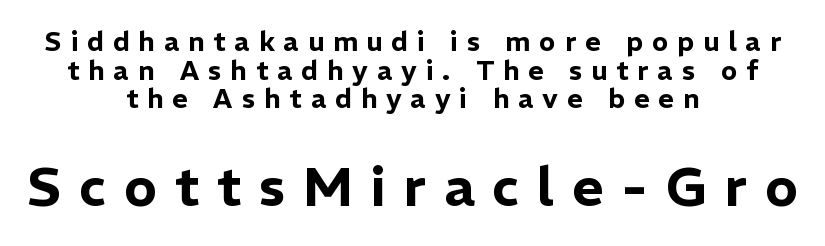
Q: Is the text italic (slanted)? A: No, it is upright.
Q: Is the typeface a serif or a sans-serif typeface? A: Sans-serif.
Q: Is the text underlined? A: No.
Q: How is the paragraph aligned? A: Centered.
Q: Is the spacing between letters normal or unusually wide? A: Unusually wide.
Q: Is the spacing between lines tight, normal or loose? A: Tight.
Q: Which block of text is set in a larger size, the first (top) or the second (bottom)? A: The second (bottom) one.
Q: Width (condensed, normal, or wide)? A: Normal.
Q: Stroke contrast? A: Low.
Q: x-height? A: Medium.
Q: Monospaced? A: No.
